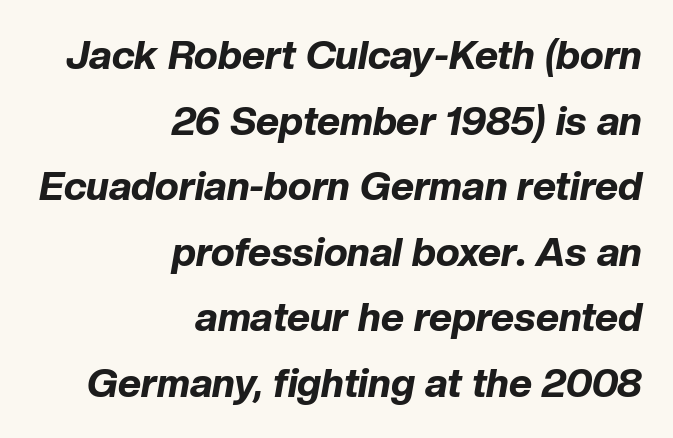
{"italic": "yes", "lean": "right", "slant_degrees": 10, "bold": "yes", "weight": "bold", "width": "normal", "stroke_contrast": "low", "x_height": "medium", "monospaced": "no", "underline": "no", "align": "right", "line_spacing": "normal", "line_spacing_ratio": 1.64, "letter_spacing": "normal", "letter_spacing_em": 0.0, "glyph_px": 40}
